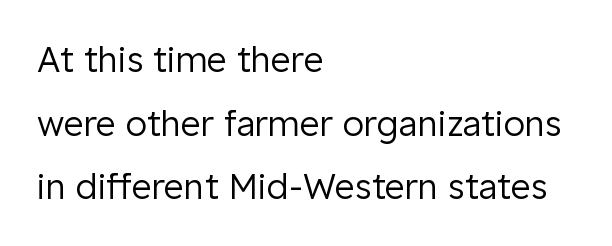
The image shows 35 px regular-weight sans-serif type, upright; set left-aligned, line spacing 1.82x, normal letter spacing, not underlined; low stroke contrast and a medium x-height.
